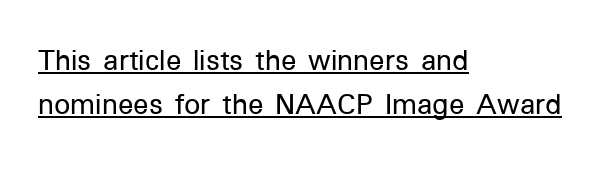
{"serif": "no", "italic": "no", "width": "normal", "stroke_contrast": "low", "x_height": "medium", "monospaced": "no", "underline": "yes", "align": "left", "line_spacing": "normal", "line_spacing_ratio": 1.38, "letter_spacing": "normal", "letter_spacing_em": 0.0, "glyph_px": 32}
